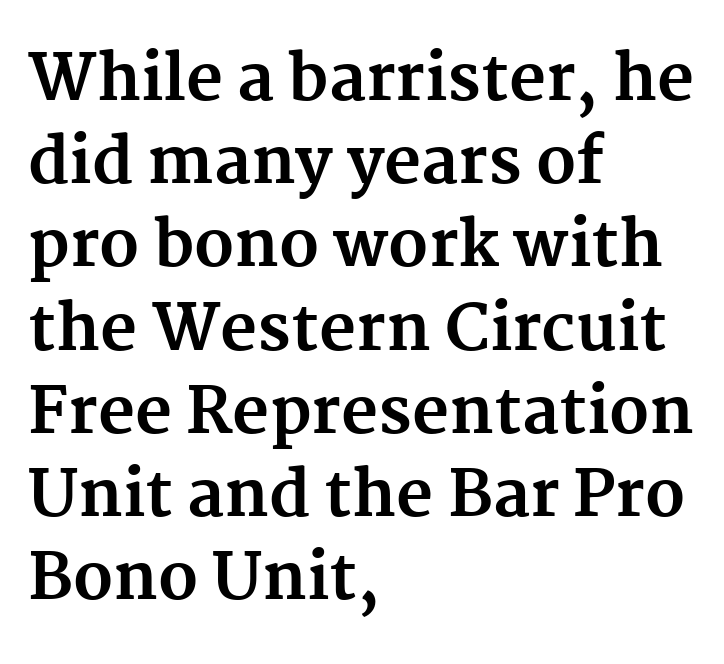
The letterforms sit shoulder to shoulder at normal distance. Caption: multi-line text, flush left, ragged right. The words here are not underlined. Horizontal bands of white between lines are of average thickness.
